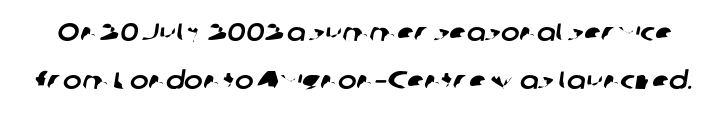
Lines of text with bare space underneath. Between one letter and the next there's only the usual sliver of space. A great deal of white space separates one row of letters from the next.
